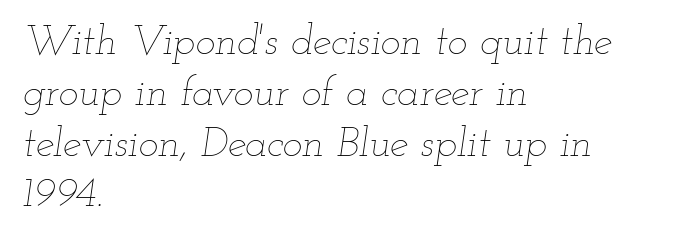
The image shows 42 px thin, wide type, italic (leaning right); set left-aligned, line spacing 1.21x, normal letter spacing, not underlined; low stroke contrast and a small x-height.
